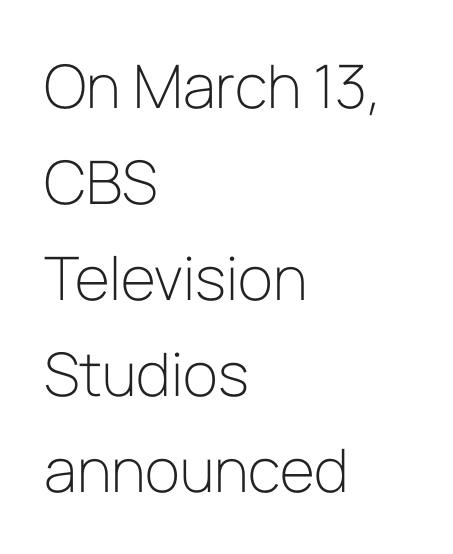
The letters advance in unequal steps, a hallmark of proportional type. Which margin do the lines hug? The left one — the right edge is uneven. How would I describe the line gaps? Plain and ordinary. Font category for this specimen: sans-serif. The passage shown has conventional tracking throughout.
